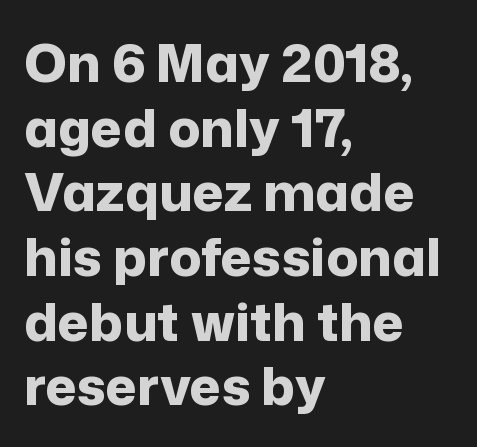
Q: Is the text bold? A: Yes.
Q: Is the text italic (slanted)? A: No, it is upright.
Q: Is the typeface a serif or a sans-serif typeface? A: Sans-serif.
Q: Is the text underlined? A: No.
Q: How is the paragraph aligned? A: Left-aligned.
Q: Is the spacing between letters normal or unusually wide? A: Normal.
Q: Width (condensed, normal, or wide)? A: Normal.
Q: Stroke contrast? A: Low.
Q: x-height? A: Medium.
Q: Monospaced? A: No.
